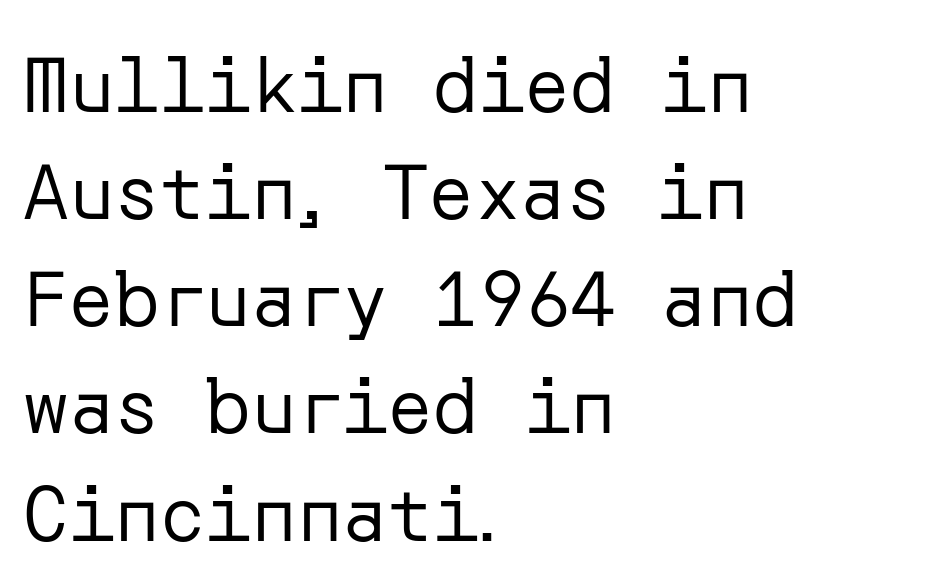
In terms of letterform style, serifs are entirely absent. Has an underline been added? It has not. If you measured baseline to baseline, you'd find a middling distance. Caption: multi-line text, flush left, ragged right. A quiet, ordinary-to-light weight characterises the typeface. A typesetter would call this zero additional tracking.
